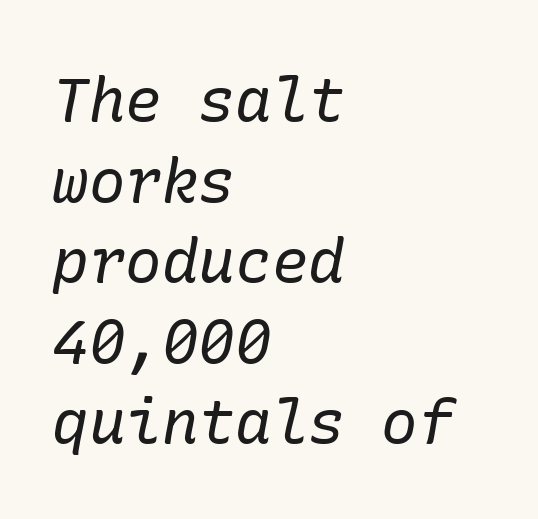
{"italic": "yes", "lean": "right", "slant_degrees": 10, "bold": "no", "weight": "regular", "width": "normal", "stroke_contrast": "low", "x_height": "medium", "underline": "no", "align": "left", "line_spacing": "normal", "line_spacing_ratio": 1.32, "letter_spacing": "normal", "letter_spacing_em": 0.0, "glyph_px": 61}
